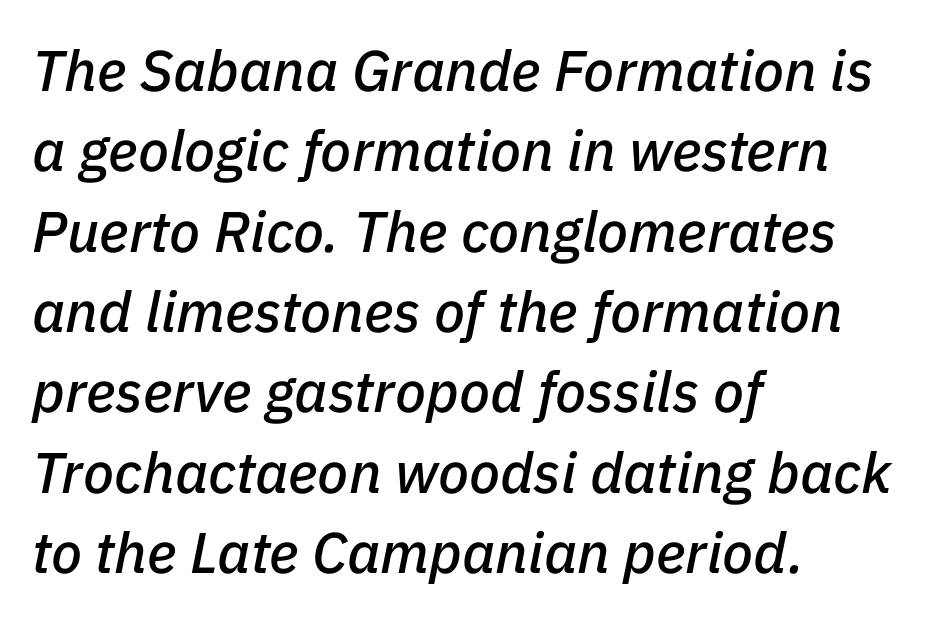
Bare-footed words on every line. Emphasis-style slanted type is in use. Each new line begins a customary step beneath the previous one. Note the varied advance widths — an 'i' is clearly narrower than an 'm'. These lines are set flush left with a ragged right edge. Tracking here is standard; glyphs follow each other at the usual distance.
